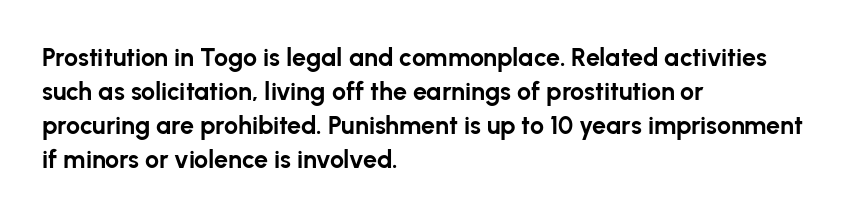
The image shows 25 px bold type, upright; set left-aligned, normal line spacing (1.36x), normal letter spacing, not underlined.
